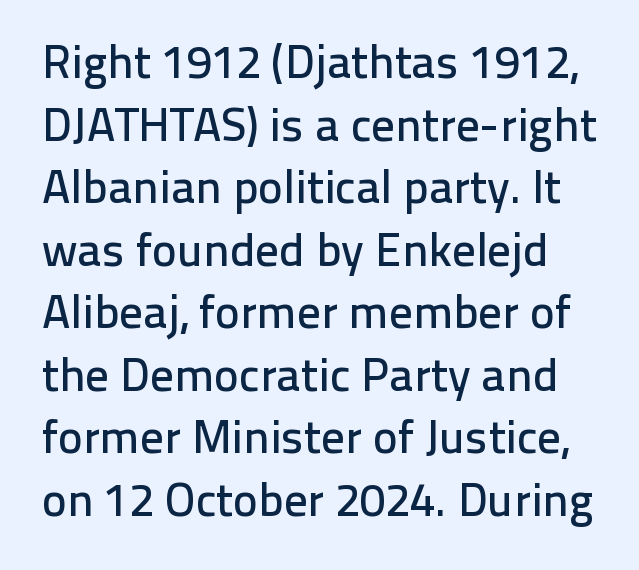
No word sits above an underline. These lines are composed in type without serifs. Vertical strokes here are truly vertical. The rows are spaced the way most documents space them.
